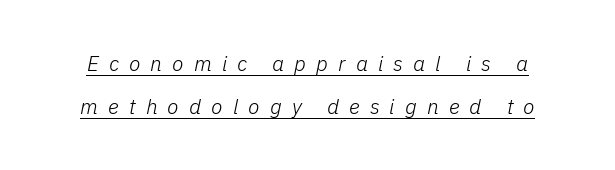
{"italic": "yes", "lean": "right", "slant_degrees": 11, "bold": "no", "underline": "yes", "line_spacing": "loose", "line_spacing_ratio": 2.05, "letter_spacing": "wide", "letter_spacing_em": 0.48, "glyph_px": 21}
